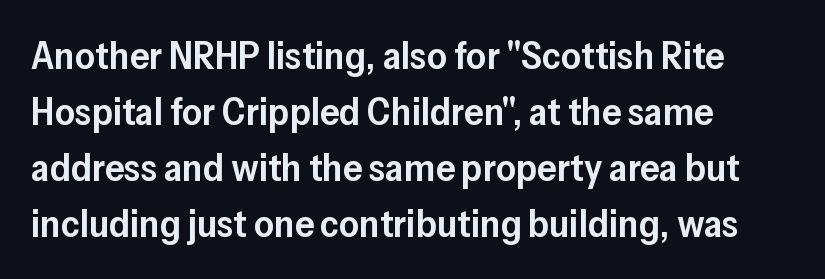
{"serif": "no", "italic": "no", "bold": "semi", "weight": "semibold", "width": "normal", "stroke_contrast": "low", "x_height": "medium", "monospaced": "no", "underline": "no", "align": "left", "line_spacing": "normal", "line_spacing_ratio": 1.44, "letter_spacing": "normal", "letter_spacing_em": 0.0, "glyph_px": 39}
